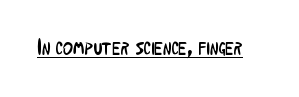
Does a line run under the words? Yes, clearly. Each word holds together tightly as a unit, with standard inter-letter gaps. When letters stand straight like this, we call the style roman or upright. Compared with a typical body face, this is equally light or lighter still.
